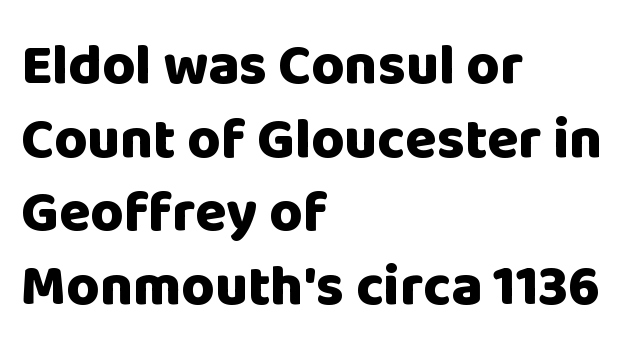
The image shows 57 px heavy sans-serif type, upright; set left-aligned, normal line spacing (1.29x), normal letter spacing, not underlined; low stroke contrast and a large x-height.
